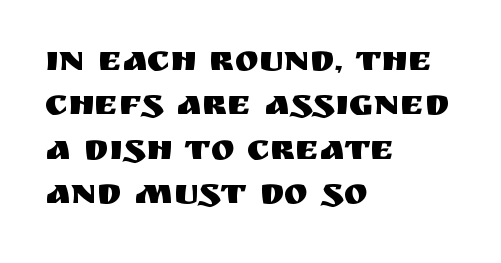
{"serif": "no", "italic": "no", "width": "normal", "stroke_contrast": "medium", "x_height": "large", "monospaced": "no", "underline": "no", "align": "left", "line_spacing_ratio": 1.23, "letter_spacing": "normal", "letter_spacing_em": 0.0, "glyph_px": 36}
